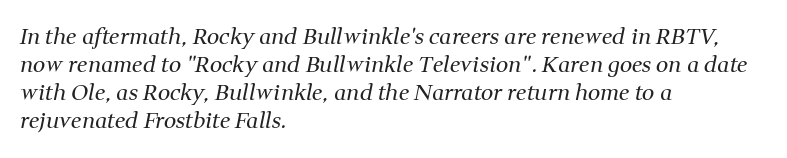
Just letters on the line, the space beneath them empty. The rag falls on the right side of this text block. Caption: standard tracking, unaltered. The passage shown leans; its letterforms are oblique.
